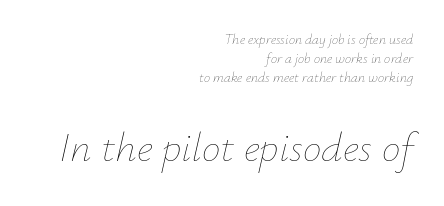
The setting favours the right margin, as signatures and pull-quotes sometimes do. Character size in the trailing block exceeds that of the leading block. The passage shown is typed in a proportional face where columns would drift. These lines were composed using italics.
